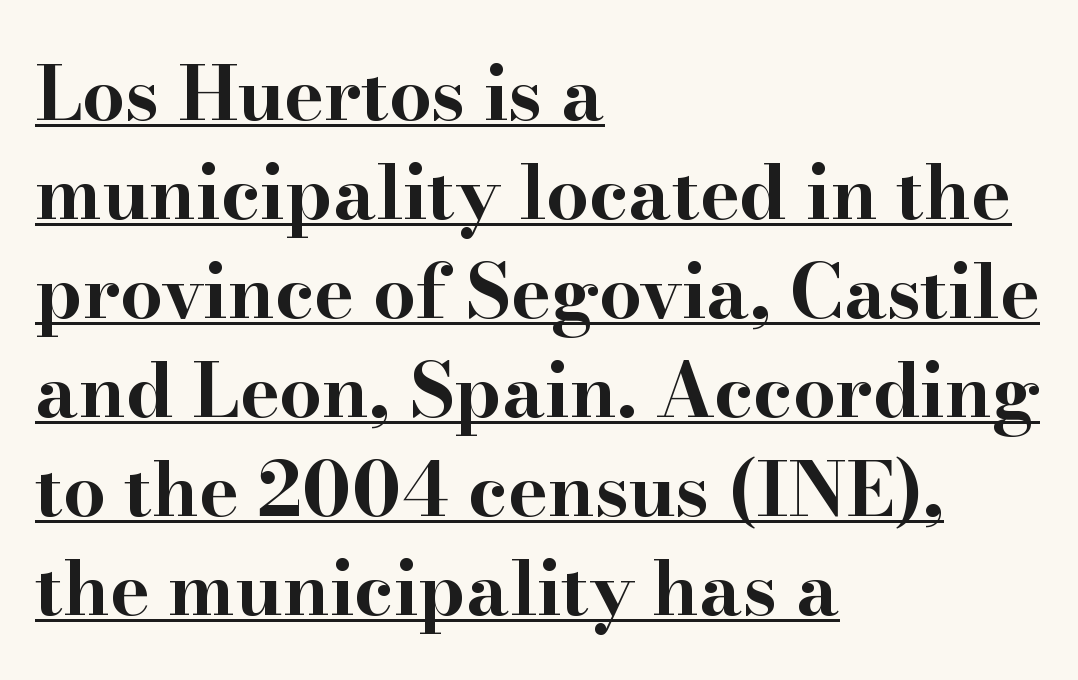
{"serif": "yes", "italic": "no", "bold": "yes", "weight": "bold", "width": "wide", "stroke_contrast": "high", "x_height": "small", "monospaced": "no", "underline": "yes", "align": "left", "line_spacing": "normal", "line_spacing_ratio": 1.32, "letter_spacing": "normal", "letter_spacing_em": 0.0, "glyph_px": 75}
